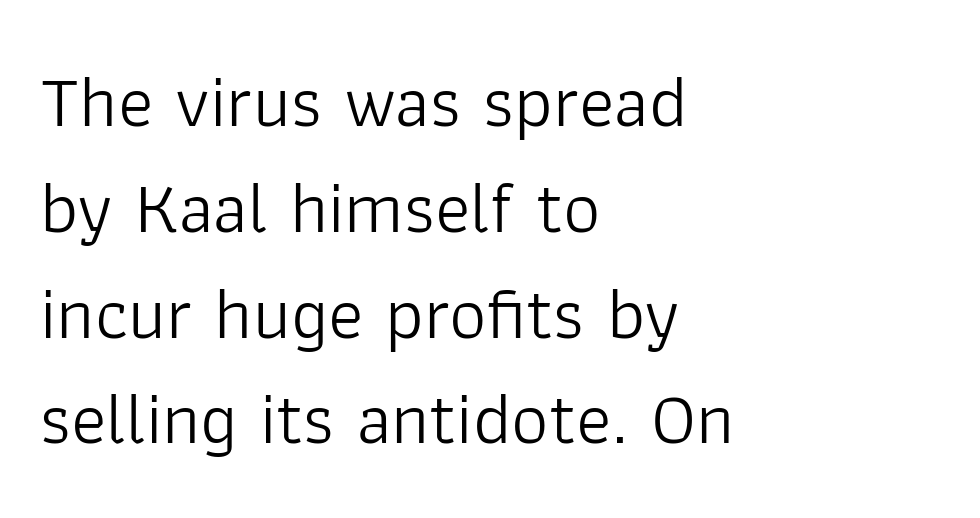
The image shows 74 px light sans-serif type, upright; set left-aligned, normal line spacing (1.43x), normal letter spacing, not underlined; low stroke contrast and a medium x-height.
